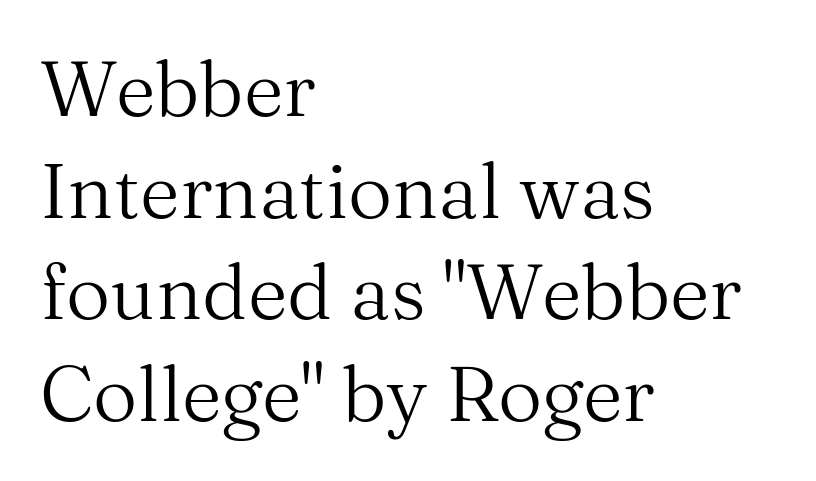
{"serif": "yes", "italic": "no", "bold": "no", "weight": "regular", "width": "normal", "stroke_contrast": "medium", "x_height": "medium", "monospaced": "no", "underline": "no", "align": "left", "line_spacing": "normal", "line_spacing_ratio": 1.32, "letter_spacing": "normal", "letter_spacing_em": 0.0, "glyph_px": 77}
